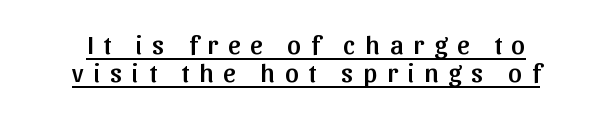
Baseline-to-baseline distance is barely more than the letter height. The type is letterspaced generously, with wide tracking. The passage is arranged like a title page — every line centered. Vertical strokes here are truly vertical. Beneath each row of characters lies a ruled line.
